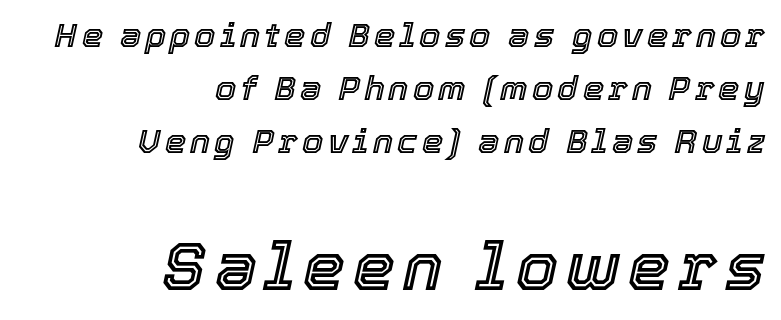
The image shows 67 px text type, italic (leaning right); set right-aligned, normal line spacing (1.56x), not underlined; the second (bottom) block is 1.97x larger; a medium x-height.
